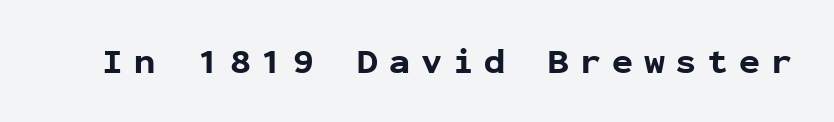
Q: Is the text bold? A: Yes.
Q: Is the text italic (slanted)? A: No, it is upright.
Q: Is the typeface a serif or a sans-serif typeface? A: Sans-serif.
Q: Is the text underlined? A: No.
Q: Is the spacing between letters normal or unusually wide? A: Unusually wide.
Q: Width (condensed, normal, or wide)? A: Normal.
Q: Stroke contrast? A: Low.
Q: x-height? A: Medium.
Q: Monospaced? A: Yes.
